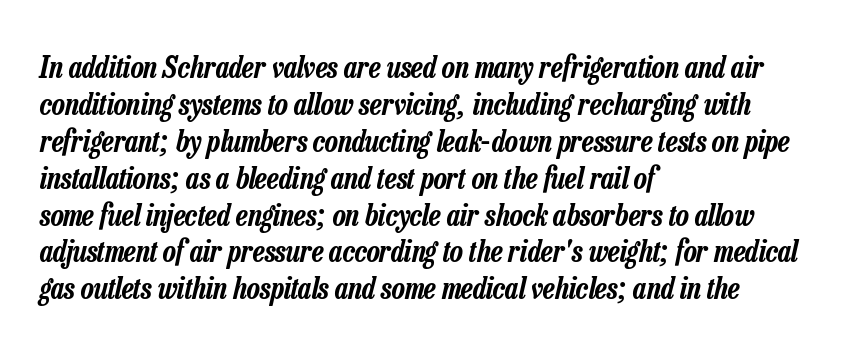
Q: Is the text italic (slanted)? A: Yes, it leans right by about 13 degrees.
Q: Is the text underlined? A: No.
Q: How is the paragraph aligned? A: Left-aligned.
Q: Is the spacing between letters normal or unusually wide? A: Normal.
Q: Width (condensed, normal, or wide)? A: Condensed.
Q: Stroke contrast? A: Low.
Q: x-height? A: Medium.
Q: Monospaced? A: No.
